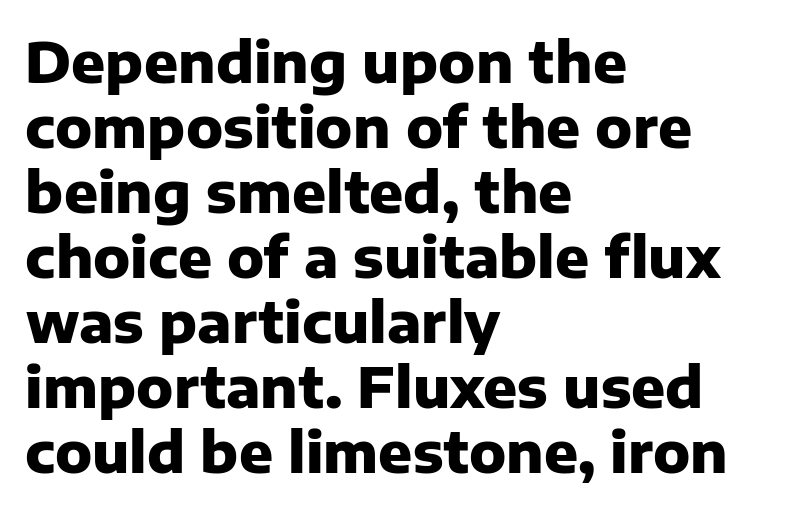
Q: Is the text bold? A: Yes.
Q: Is the text italic (slanted)? A: No, it is upright.
Q: Is the typeface a serif or a sans-serif typeface? A: Sans-serif.
Q: Is the text underlined? A: No.
Q: How is the paragraph aligned? A: Left-aligned.
Q: Is the spacing between letters normal or unusually wide? A: Normal.
Q: Width (condensed, normal, or wide)? A: Normal.
Q: Stroke contrast? A: Low.
Q: x-height? A: Medium.
Q: Monospaced? A: No.
